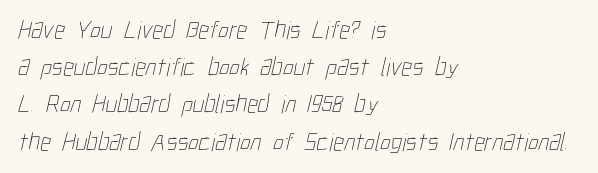
Q: Is the text bold? A: No.
Q: Is the text underlined? A: No.
Q: How is the paragraph aligned? A: Left-aligned.
Q: Is the spacing between letters normal or unusually wide? A: Normal.
Q: Is the spacing between lines tight, normal or loose? A: Normal.
